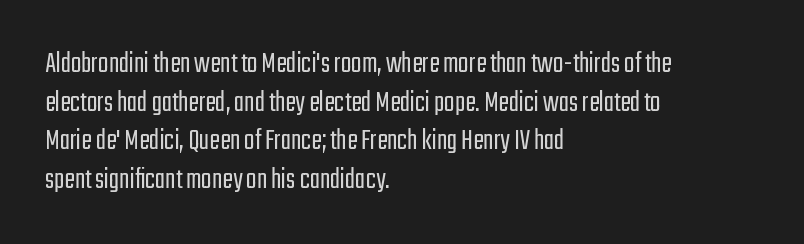
{"serif": "no", "italic": "no", "bold": "no", "weight": "light", "width": "condensed", "stroke_contrast": "low", "x_height": "medium", "monospaced": "no", "underline": "no", "align": "left", "line_spacing": "normal", "line_spacing_ratio": 1.25, "letter_spacing": "normal", "letter_spacing_em": 0.0, "glyph_px": 31}
